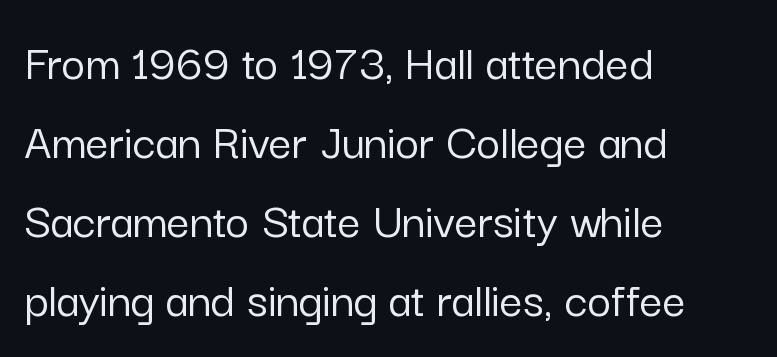
{"serif": "no", "italic": "no", "width": "normal", "stroke_contrast": "low", "x_height": "medium", "monospaced": "no", "underline": "no", "align": "left", "line_spacing": "normal", "line_spacing_ratio": 1.55, "letter_spacing": "normal", "letter_spacing_em": 0.0, "glyph_px": 51}
